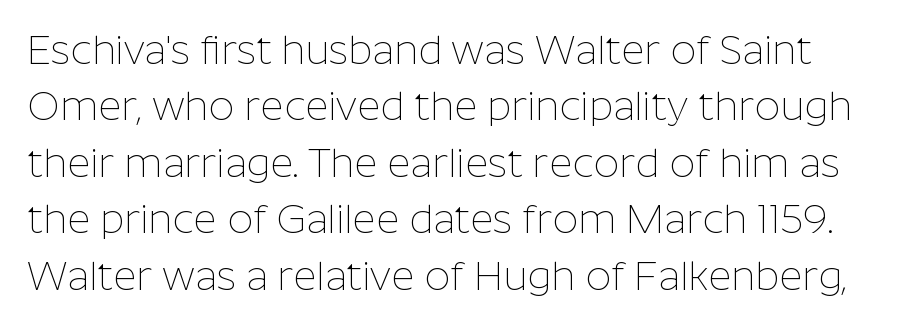
This rendering features lettering with no underline. This is sans-serif lettering, the kind often seen on screens and signage. Is there any slant? The stems are plumb. Is this a fixed-width face? No — the glyphs have proportional, varying widths. The passage shown stacks its lines at a standard gap. No heavy texture on the line: the type isn't bold.
